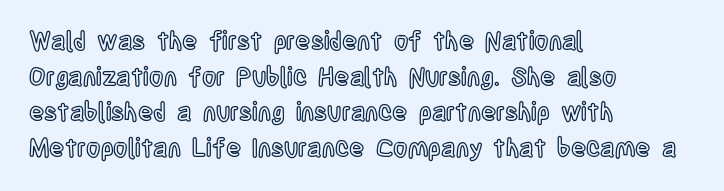
Glyph-to-glyph distance matches everyday printed text. The baseline area is clear. These lines are set flush left with a ragged right edge. Designer's note — italics off, roman on. The rendering uses a moderate line-height, typical for paragraphs.
